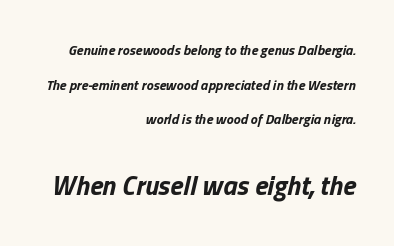
Q: Is the text bold? A: Yes.
Q: Is the text italic (slanted)? A: Yes, it leans right by about 13 degrees.
Q: Is the text underlined? A: No.
Q: How is the paragraph aligned? A: Right-aligned.
Q: Is the spacing between letters normal or unusually wide? A: Normal.
Q: Is the spacing between lines tight, normal or loose? A: Loose.
Q: Which block of text is set in a larger size, the first (top) or the second (bottom)? A: The second (bottom) one.
